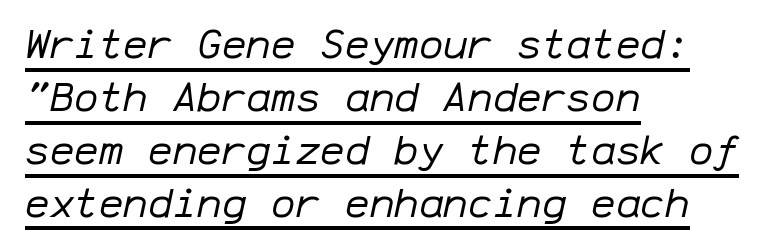
{"italic": "yes", "lean": "right", "slant_degrees": 12, "bold": "no", "weight": "regular", "width": "normal", "stroke_contrast": "low", "x_height": "medium", "monospaced": "yes", "underline": "yes", "align": "left", "line_spacing": "normal", "line_spacing_ratio": 1.29, "letter_spacing": "normal", "letter_spacing_em": 0.0, "glyph_px": 41}
